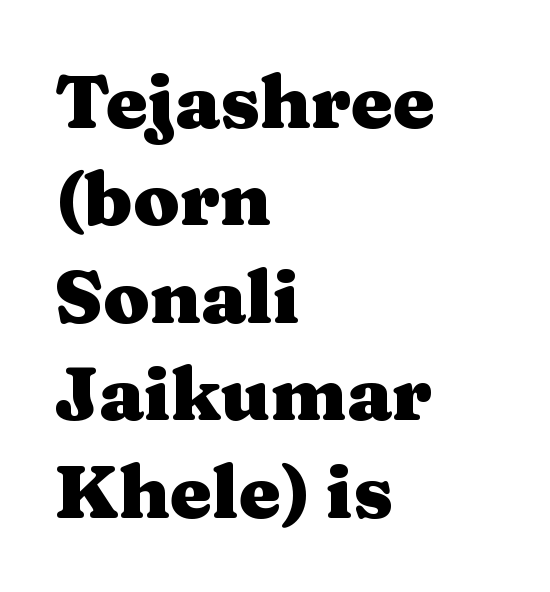
Does the lettering tilt? It doesn't — this is upright. The rows are spaced the way most documents space them. Underlining? Definitely not there. The passage shown is typed in a proportional face where columns would drift. Glyph-to-glyph distance matches everyday printed text.
